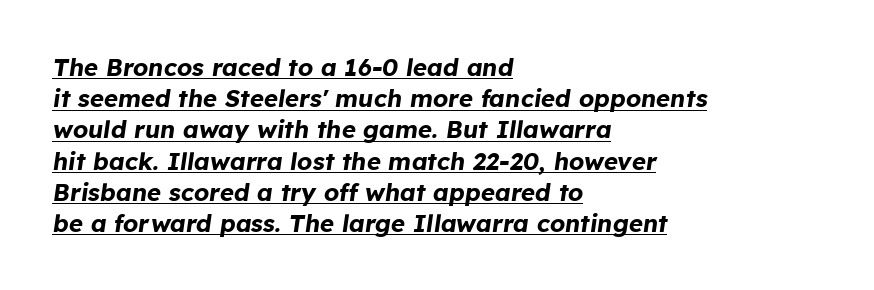
Set as a true bold cut, around the 700 mark. The passage shown stacks its lines at a standard gap. The tracking reads as untouched default to a designer's eye. A classic flush-left, rag-right setting is used for this passage. This sample carries an underscore along the baseline area.
